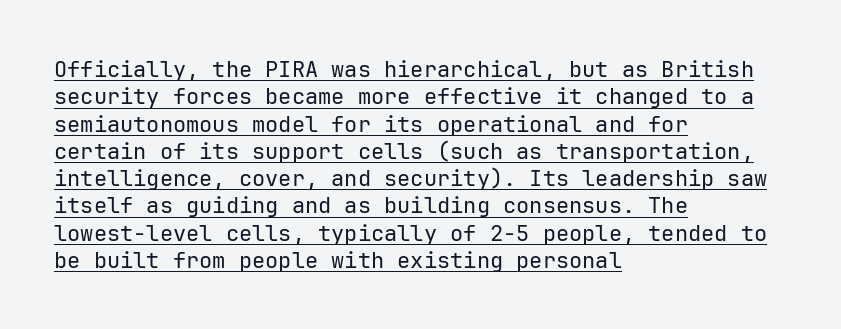
{"italic": "no", "bold": "no", "underline": "yes", "align": "left", "line_spacing_ratio": 1.24, "letter_spacing": "normal", "letter_spacing_em": 0.0, "glyph_px": 22}
